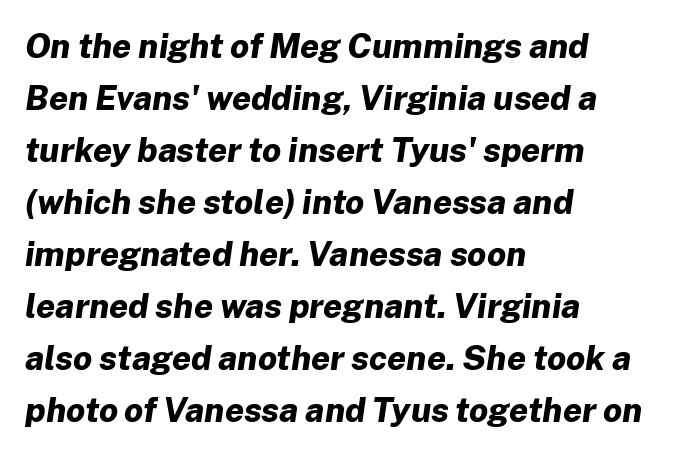
Q: Is the text bold? A: Yes.
Q: Is the text italic (slanted)? A: Yes, it leans right by about 8 degrees.
Q: Is the text underlined? A: No.
Q: How is the paragraph aligned? A: Left-aligned.
Q: Is the spacing between letters normal or unusually wide? A: Normal.
Q: Is the spacing between lines tight, normal or loose? A: Normal.
Q: Width (condensed, normal, or wide)? A: Normal.
Q: Stroke contrast? A: Low.
Q: x-height? A: Medium.
Q: Monospaced? A: No.
